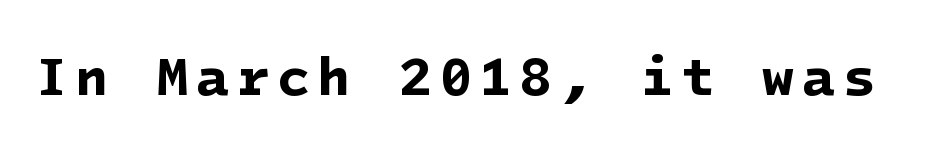
The image shows 55 px bold sans-serif type; set not underlined; low stroke contrast and a medium x-height.
